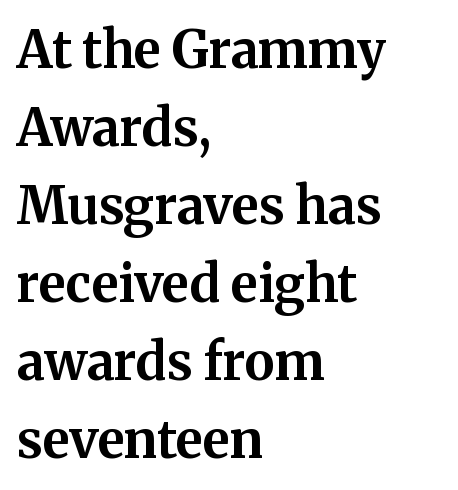
{"serif": "yes", "italic": "no", "bold": "yes", "weight": "bold", "width": "normal", "stroke_contrast": "medium", "x_height": "medium", "monospaced": "no", "underline": "no", "align": "left", "line_spacing": "normal", "line_spacing_ratio": 1.53, "letter_spacing": "normal", "letter_spacing_em": 0.0, "glyph_px": 51}
